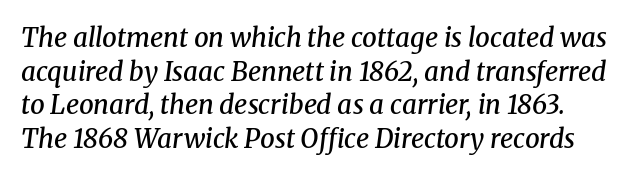
Q: Is the text bold? A: Semi-bold.
Q: Is the text italic (slanted)? A: Yes, it leans right by about 8 degrees.
Q: Is the text underlined? A: No.
Q: Is the spacing between letters normal or unusually wide? A: Normal.
Q: Is the spacing between lines tight, normal or loose? A: Normal.
